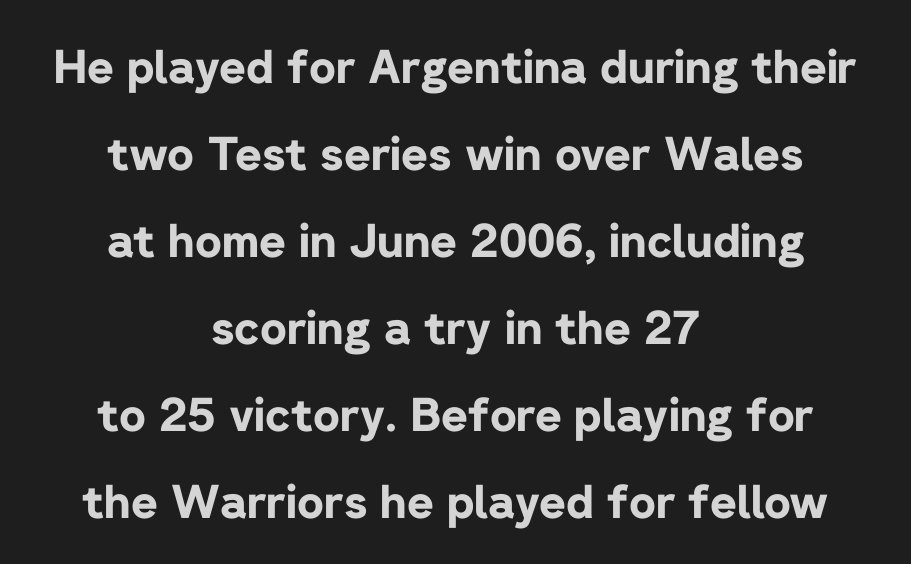
Q: Is the text bold? A: Yes.
Q: Is the text italic (slanted)? A: No, it is upright.
Q: Is the typeface a serif or a sans-serif typeface? A: Sans-serif.
Q: Is the text underlined? A: No.
Q: How is the paragraph aligned? A: Centered.
Q: Is the spacing between letters normal or unusually wide? A: Normal.
Q: Width (condensed, normal, or wide)? A: Normal.
Q: Stroke contrast? A: Low.
Q: x-height? A: Medium.
Q: Monospaced? A: No.
